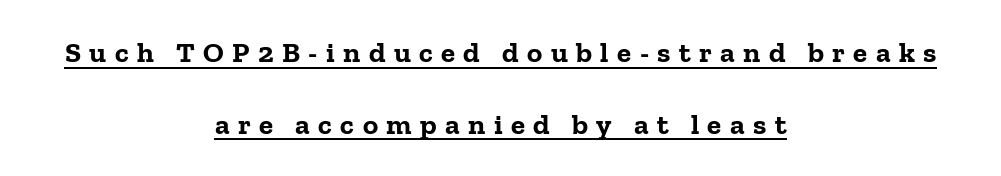
The image shows 29 px bold serif type, upright; set centered, loose line spacing (2.47x), unusually wide letter spacing (+0.29 em), underlined; low stroke contrast and a medium x-height.
